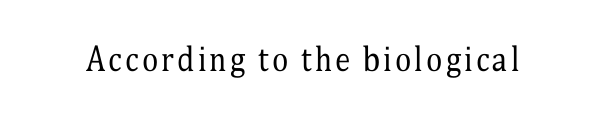
This is roman type, the default non-slanted kind. Is the type heavy? It reads as light-to-regular instead. You could not count columns in this text — the font is proportionally spaced. The font family rendered here belongs to the serif group.
